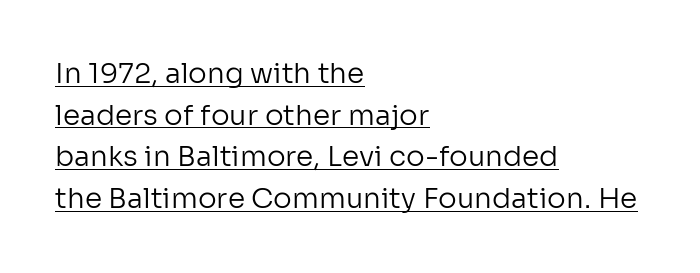
{"serif": "no", "italic": "no", "bold": "no", "weight": "regular", "width": "normal", "stroke_contrast": "low", "x_height": "medium", "monospaced": "no", "underline": "yes", "align": "left", "line_spacing": "normal", "line_spacing_ratio": 1.49, "letter_spacing": "normal", "letter_spacing_em": 0.0, "glyph_px": 28}
